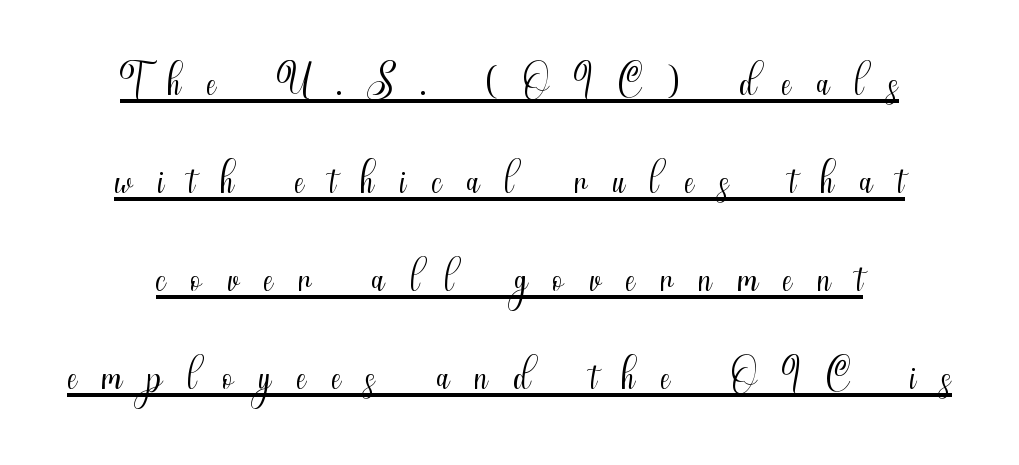
The image shows 62 px light, condensed sans-serif type; set normal line spacing (1.58x), unusually wide letter spacing (+0.41 em), underlined; medium stroke contrast and a small x-height.
